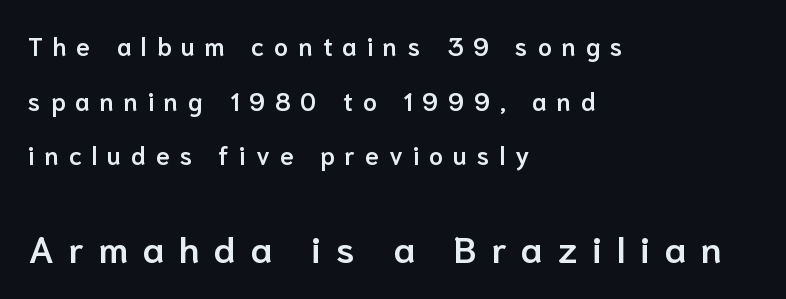
Q: Is the text bold? A: Semi-bold.
Q: Is the text italic (slanted)? A: No, it is upright.
Q: Is the typeface a serif or a sans-serif typeface? A: Sans-serif.
Q: Is the text underlined? A: No.
Q: How is the paragraph aligned? A: Left-aligned.
Q: Is the spacing between letters normal or unusually wide? A: Unusually wide.
Q: Is the spacing between lines tight, normal or loose? A: Loose.
Q: Which block of text is set in a larger size, the first (top) or the second (bottom)? A: The second (bottom) one.
Q: Width (condensed, normal, or wide)? A: Normal.
Q: Stroke contrast? A: Low.
Q: x-height? A: Medium.
Q: Monospaced? A: No.
